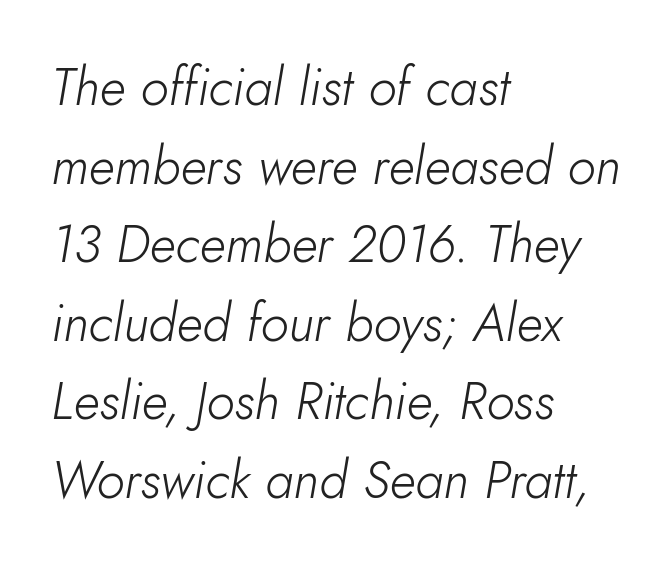
The passage shown is not underscored anywhere. The lines sit at an ordinary, default distance from one another. Stroke mass is kept to a normal reading level or below. Looks like regular typesetting: each glyph gets only the width it needs. The passage shown leans; its letterforms are oblique.
